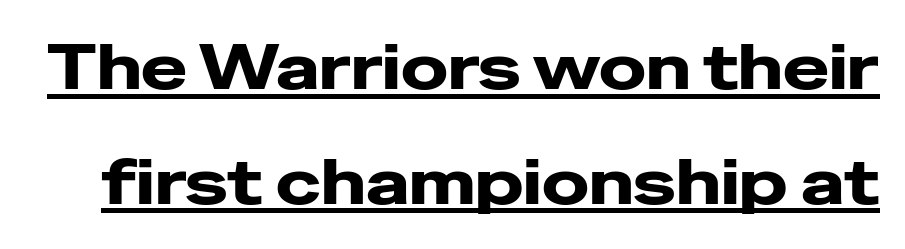
Q: Is the text italic (slanted)? A: No, it is upright.
Q: Is the typeface a serif or a sans-serif typeface? A: Sans-serif.
Q: Is the text underlined? A: Yes.
Q: Is the spacing between letters normal or unusually wide? A: Normal.
Q: Width (condensed, normal, or wide)? A: Wide.
Q: Stroke contrast? A: Low.
Q: x-height? A: Medium.
Q: Monospaced? A: No.
